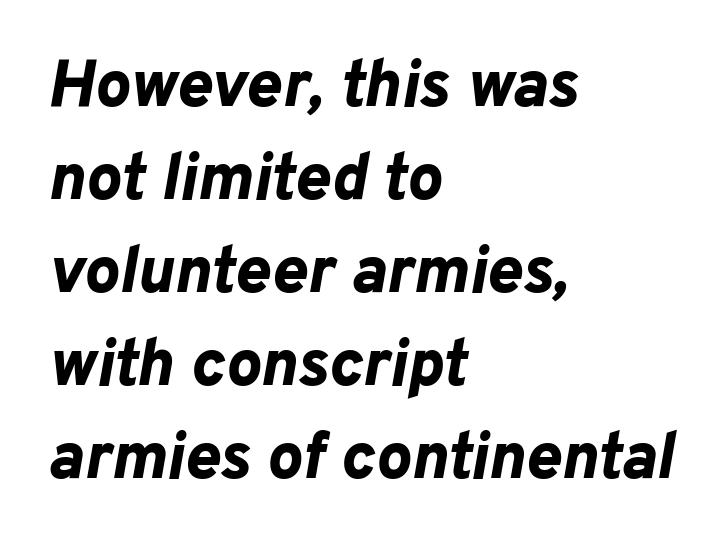
{"italic": "yes", "lean": "right", "slant_degrees": 10, "bold": "yes", "weight": "bold", "width": "normal", "stroke_contrast": "low", "x_height": "medium", "monospaced": "no", "underline": "no", "align": "left", "line_spacing": "normal", "line_spacing_ratio": 1.41, "letter_spacing": "normal", "letter_spacing_em": 0.0, "glyph_px": 66}
